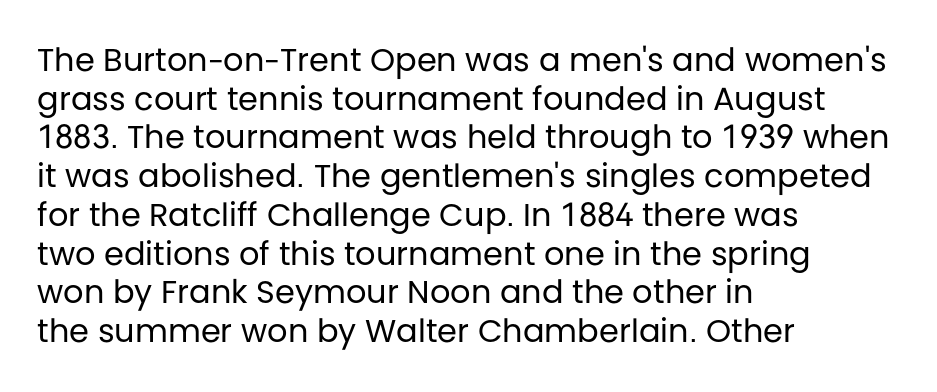
{"serif": "no", "italic": "no", "bold": "no", "weight": "regular", "width": "normal", "stroke_contrast": "low", "x_height": "large", "monospaced": "no", "underline": "no", "align": "left", "line_spacing_ratio": 1.21, "letter_spacing": "normal", "letter_spacing_em": 0.0, "glyph_px": 32}
